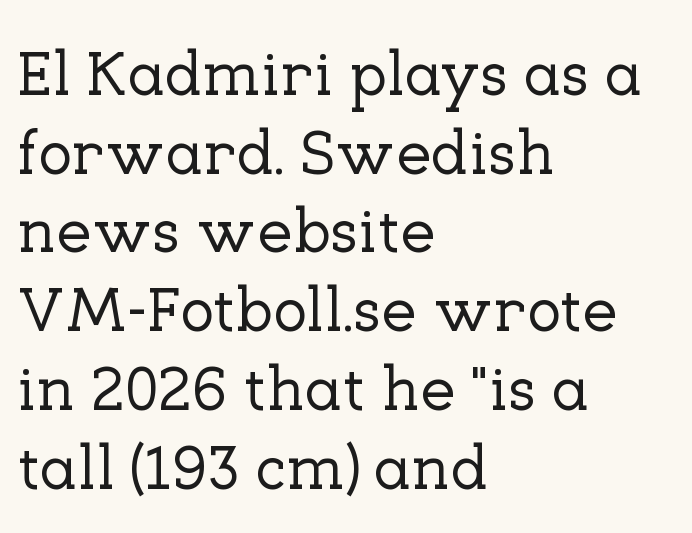
The image shows 63 px serif type, upright; set left-aligned, normal line spacing (1.25x), normal letter spacing, not underlined; low stroke contrast and a medium x-height.
